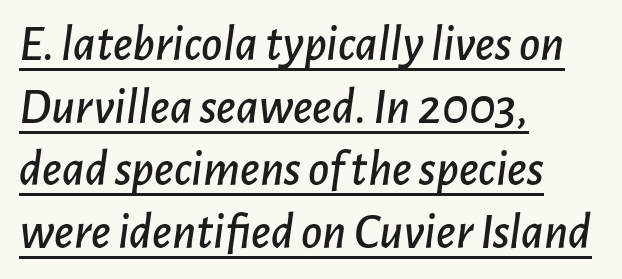
The image shows 51 px text type, italic (leaning right); set left-aligned, line spacing 1.23x, normal letter spacing, underlined; low stroke contrast and a medium x-height.
